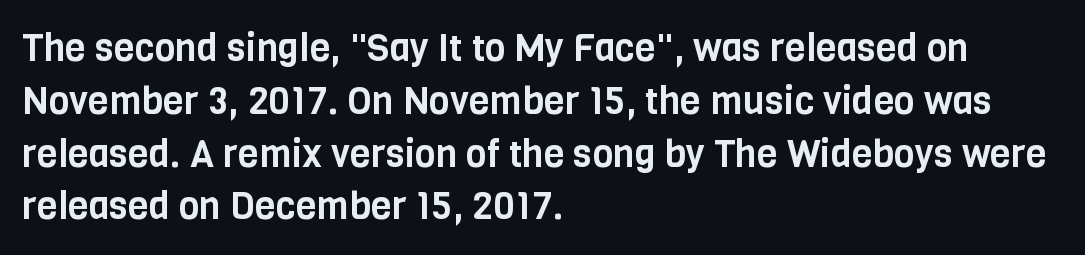
In terms of letterspacing, this is plain default setting. Has an underline been added? It has not. Note the varied advance widths — an 'i' is clearly narrower than an 'm'. Grotesque or geometric, the face here clearly has no serifs. This sample keeps an unexceptional amount of space between lines. Do the letters lean? They stand straight.
